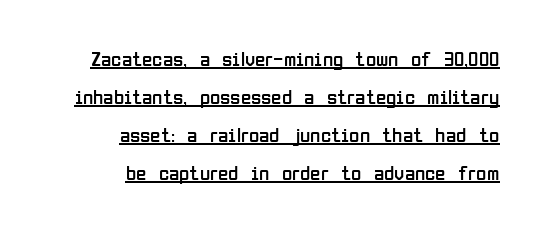
{"italic": "no", "bold": "no", "underline": "yes", "align": "right", "line_spacing_ratio": 1.81, "letter_spacing": "normal", "letter_spacing_em": 0.0, "glyph_px": 21}
